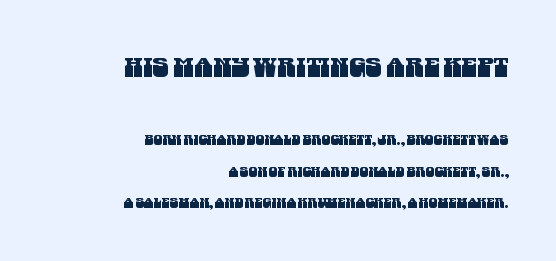
If you drew a ruler down the right edge, every line would touch it. Between these two stacked blocks, the higher one wins on size. Interline gaps are noticeably wide in this sample. Letters rest on an invisible, unmarked baseline. Does extra space separate the letters? No, they use regular spacing.
